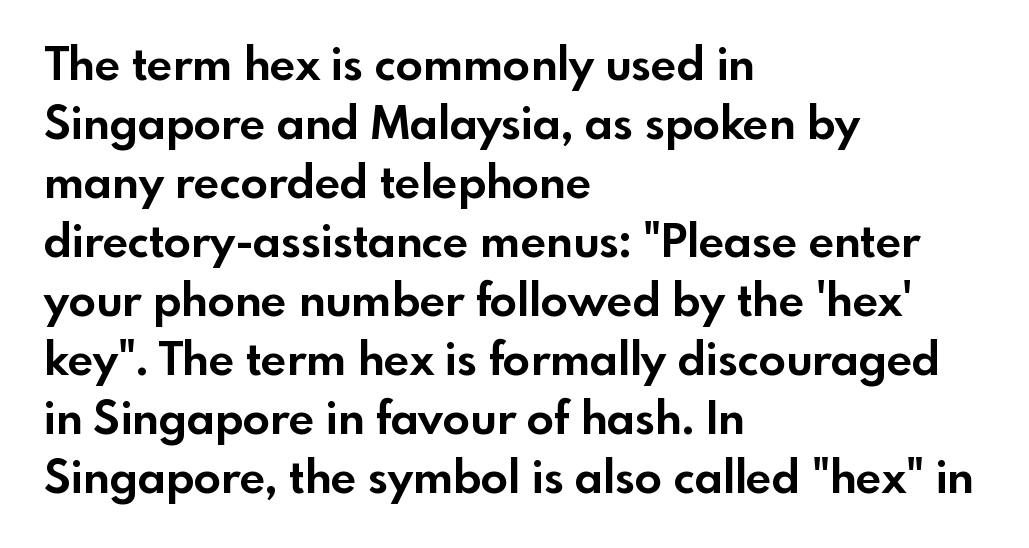
The strip under each line holds only bare page. A dark, heavy texture on the line: the type is bold. In terms of letterspacing, this is plain default setting. The designer left line spacing at the default.
